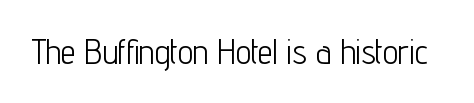
Q: Is the text bold? A: No.
Q: Is the text italic (slanted)? A: No, it is upright.
Q: Is the typeface a serif or a sans-serif typeface? A: Sans-serif.
Q: Is the text underlined? A: No.
Q: Is the spacing between letters normal or unusually wide? A: Normal.
Q: Width (condensed, normal, or wide)? A: Condensed.
Q: Stroke contrast? A: Low.
Q: x-height? A: Medium.
Q: Monospaced? A: No.
